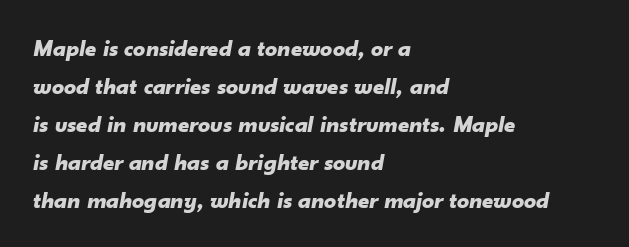
{"italic": "yes", "lean": "right", "slant_degrees": 10, "bold": "yes", "underline": "no", "align": "left", "line_spacing": "normal", "line_spacing_ratio": 1.58, "letter_spacing": "normal", "letter_spacing_em": 0.0, "glyph_px": 24}
